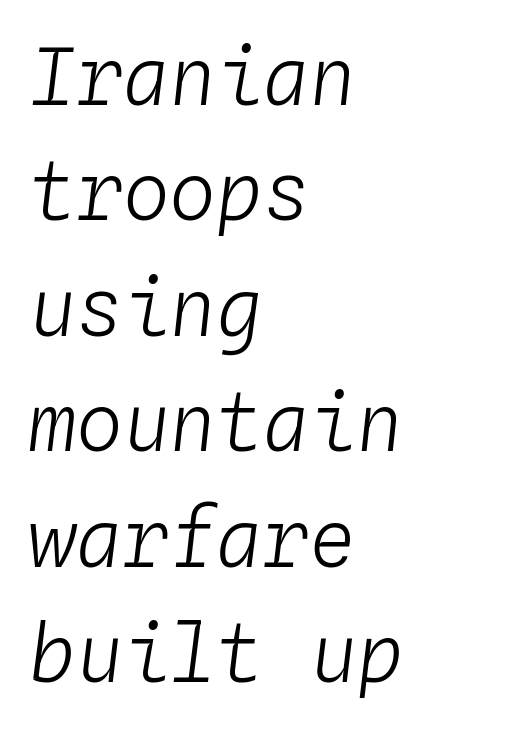
Q: Is the text bold? A: No.
Q: Is the text italic (slanted)? A: Yes, it leans right by about 4 degrees.
Q: Is the text underlined? A: No.
Q: How is the paragraph aligned? A: Left-aligned.
Q: Is the spacing between letters normal or unusually wide? A: Normal.
Q: Is the spacing between lines tight, normal or loose? A: Normal.
Q: Width (condensed, normal, or wide)? A: Normal.
Q: Stroke contrast? A: Low.
Q: x-height? A: Medium.
Q: Monospaced? A: Yes.
